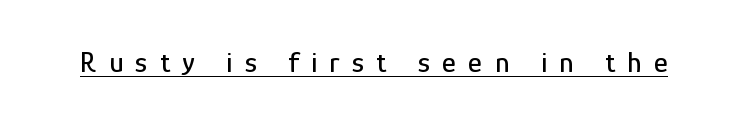
These lines are composed in type without serifs. Looks like regular typesetting: each glyph gets only the width it needs. The letters are spread apart with noticeably loose tracking. This is the regular roman posture of the typeface. Underline: present.
